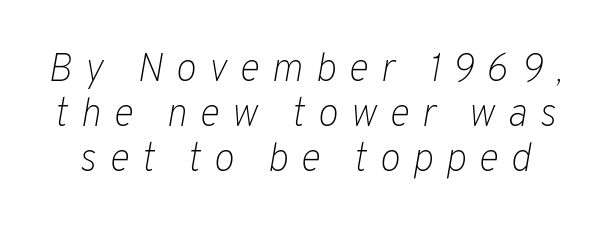
The image shows 39 px light type, italic (leaning right); set tight line spacing (1.15x), unusually wide letter spacing (+0.32 em), not underlined; low stroke contrast and a medium x-height.
